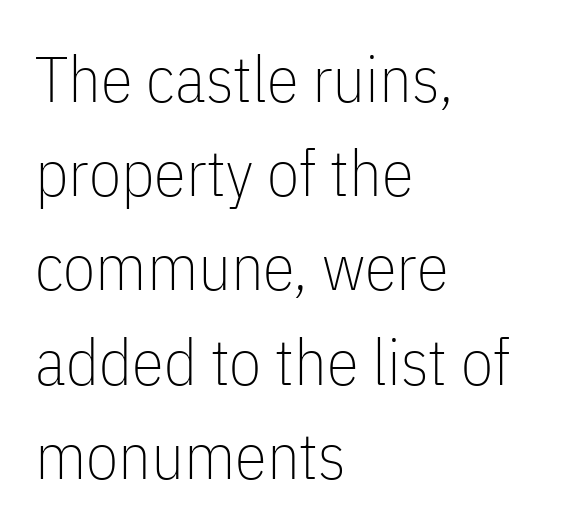
If you drew a ruler down the left edge, every line would touch it. Style check: upright. Is the type heavy? It reads as light-to-regular instead. What stands out about the letter spacing? Nothing — it is the standard amount. Font category for this specimen: sans-serif.
